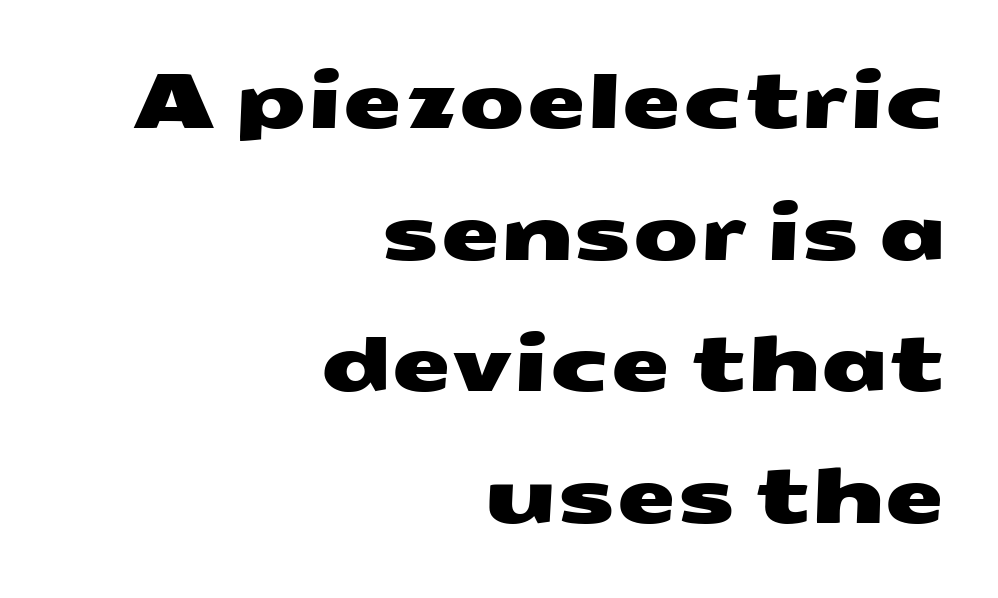
Q: Is the typeface a serif or a sans-serif typeface? A: Sans-serif.
Q: Is the text underlined? A: No.
Q: How is the paragraph aligned? A: Right-aligned.
Q: Is the spacing between letters normal or unusually wide? A: Normal.
Q: Width (condensed, normal, or wide)? A: Wide.
Q: Stroke contrast? A: Medium.
Q: x-height? A: Medium.
Q: Monospaced? A: No.
